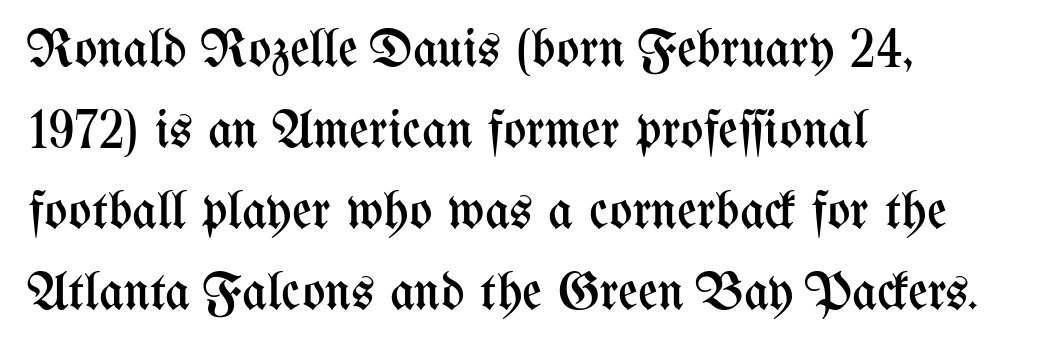
Q: Is the text bold? A: No.
Q: Is the text italic (slanted)? A: No, it is upright.
Q: Is the text underlined? A: No.
Q: How is the paragraph aligned? A: Left-aligned.
Q: Is the spacing between letters normal or unusually wide? A: Normal.
Q: Is the spacing between lines tight, normal or loose? A: Normal.
Q: Width (condensed, normal, or wide)? A: Condensed.
Q: Stroke contrast? A: Medium.
Q: x-height? A: Medium.
Q: Monospaced? A: No.
